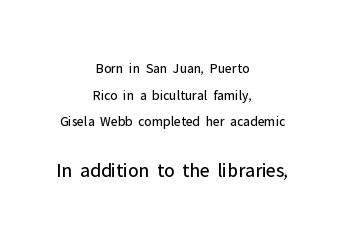
Q: Is the text bold? A: No.
Q: Is the text italic (slanted)? A: No, it is upright.
Q: Is the text underlined? A: No.
Q: How is the paragraph aligned? A: Centered.
Q: Is the spacing between letters normal or unusually wide? A: Normal.
Q: Is the spacing between lines tight, normal or loose? A: Loose.
Q: Which block of text is set in a larger size, the first (top) or the second (bottom)? A: The second (bottom) one.
